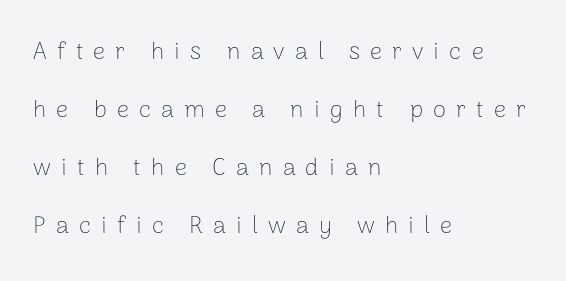
The image shows 24 px text type, upright; set left-aligned, loose line spacing (2.42x), unusually wide letter spacing (+0.42 em), not underlined.
